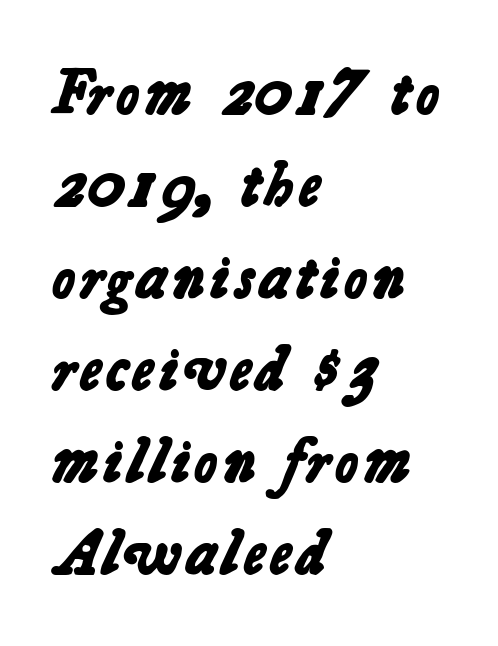
{"serif": "no", "bold": "yes", "weight": "bold", "width": "normal", "stroke_contrast": "low", "x_height": "medium", "monospaced": "no", "underline": "no", "align": "left", "line_spacing": "normal", "line_spacing_ratio": 1.46, "letter_spacing": "normal", "letter_spacing_em": 0.0, "glyph_px": 63}
